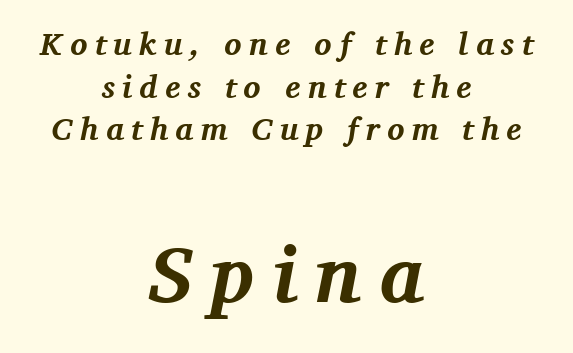
Regarding serifs, this sample has them. Rule under the text: the space is simply empty. The lettering tilts uniformly, giving the passage an italic look. Where is the straight margin? There isn't one; the lines are centered.
